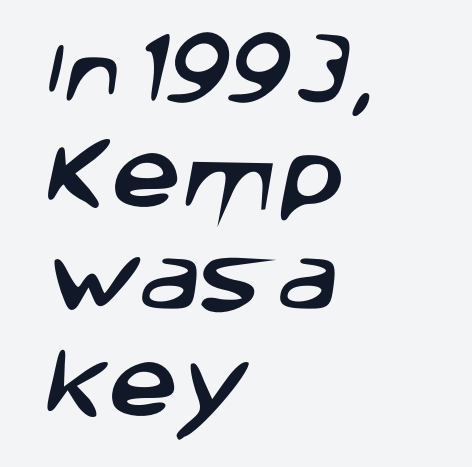
Each line starts at the same left margin while the right side varies. A bare baseline throughout the passage. Caption: standard tracking, unaltered. Normally led — the rows are evenly, conventionally spaced.
